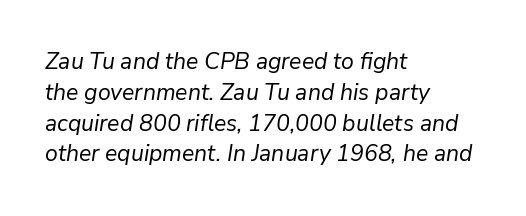
Visually the block forms a straight wall on the left and a jagged coastline on the right. The font's italic variant was chosen for this text. How would I describe the line gaps? Plain and ordinary. Each word holds together tightly as a unit, with standard inter-letter gaps. Think standard paragraph weight, or any step lighter than that. Underlining? Definitely not there.
